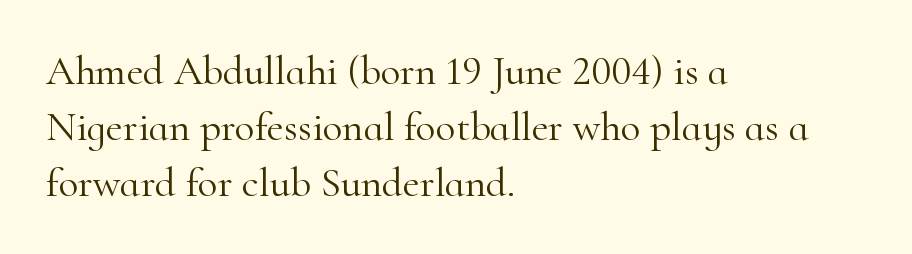
Q: Is the text bold? A: No.
Q: Is the text italic (slanted)? A: No, it is upright.
Q: Is the typeface a serif or a sans-serif typeface? A: Serif.
Q: Is the text underlined? A: No.
Q: How is the paragraph aligned? A: Left-aligned.
Q: Is the spacing between letters normal or unusually wide? A: Normal.
Q: Is the spacing between lines tight, normal or loose? A: Normal.
Q: Width (condensed, normal, or wide)? A: Normal.
Q: Stroke contrast? A: High.
Q: x-height? A: Small.
Q: Monospaced? A: No.
